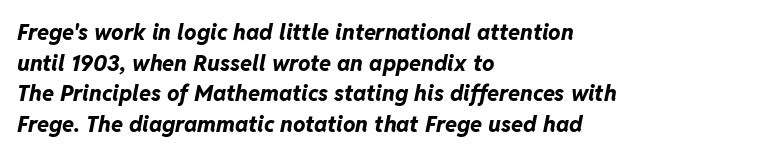
The image shows 22 px bold type, italic (leaning right); set left-aligned, normal line spacing (1.39x), normal letter spacing, not underlined.
